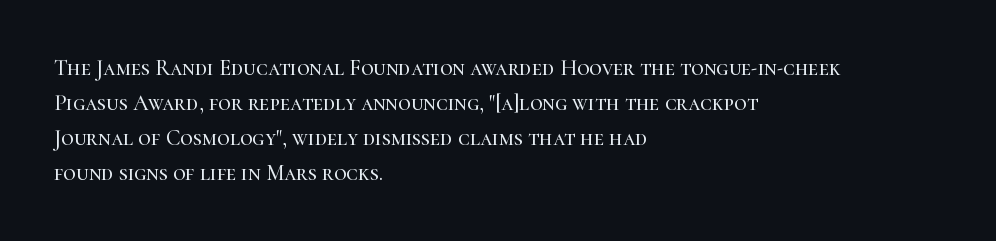
The image shows 22 px text type, upright; set left-aligned, normal line spacing (1.59x), normal letter spacing, not underlined.
